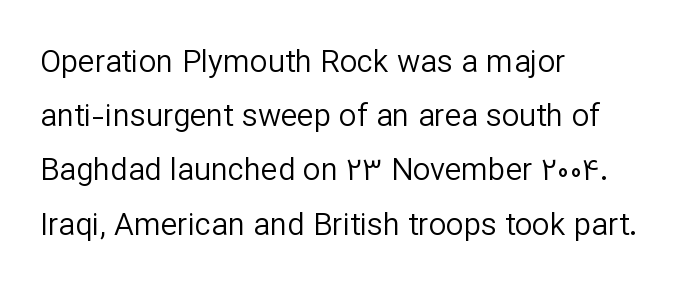
The image shows 31 px regular-weight sans-serif type, upright; set left-aligned, line spacing 1.75x, normal letter spacing, not underlined; low stroke contrast and a medium x-height.
